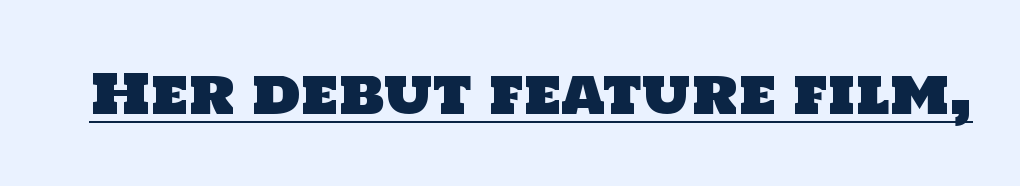
The image shows 55 px sans-serif type; set normal letter spacing, underlined; low stroke contrast and a large x-height.
